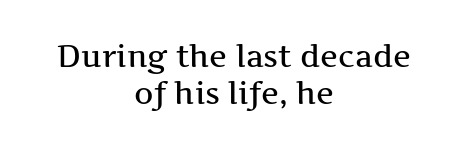
The horizontal fit of the characters is conventional and even. Serifs: yes, visible at the terminals of the letterforms. The text block is weighted toward neither margin, spreading evenly from the middle. Any mark beneath the type? The region is blank.
